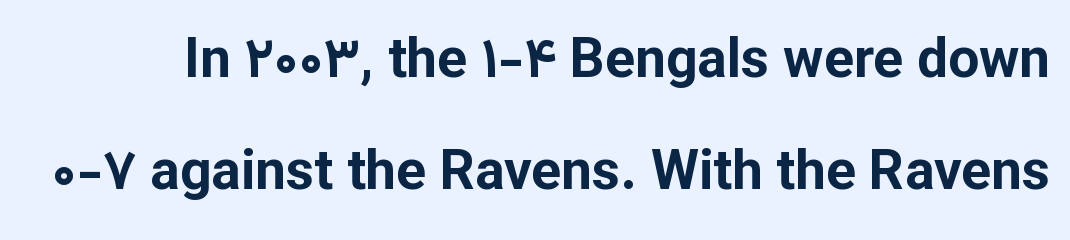
Q: Is the text bold? A: Yes.
Q: Is the text italic (slanted)? A: No, it is upright.
Q: Is the typeface a serif or a sans-serif typeface? A: Sans-serif.
Q: Is the text underlined? A: No.
Q: Is the spacing between letters normal or unusually wide? A: Normal.
Q: Is the spacing between lines tight, normal or loose? A: Loose.
Q: Width (condensed, normal, or wide)? A: Normal.
Q: Stroke contrast? A: Low.
Q: x-height? A: Medium.
Q: Monospaced? A: No.
